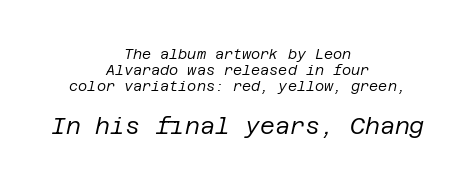
The image shows 23 px text type, italic (leaning right); set centered, tight line spacing (1.15x), normal letter spacing, not underlined; the second (bottom) block is 1.64x larger.
